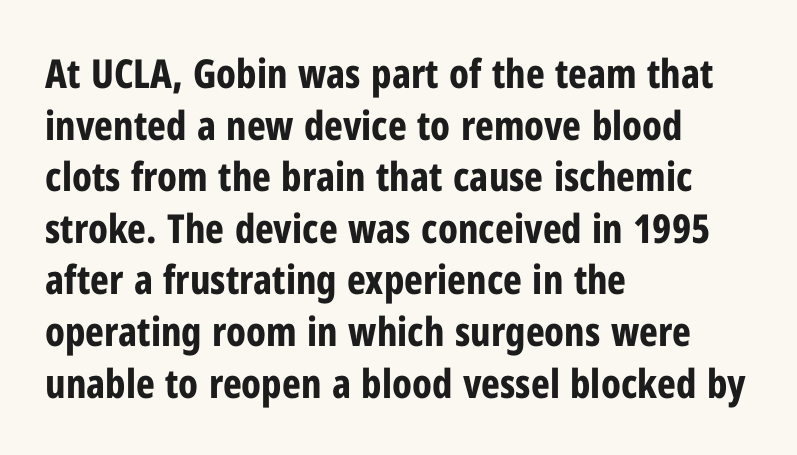
The image shows 40 px bold, condensed sans-serif type, upright; set left-aligned, normal line spacing (1.29x), normal letter spacing, not underlined; low stroke contrast and a medium x-height.
